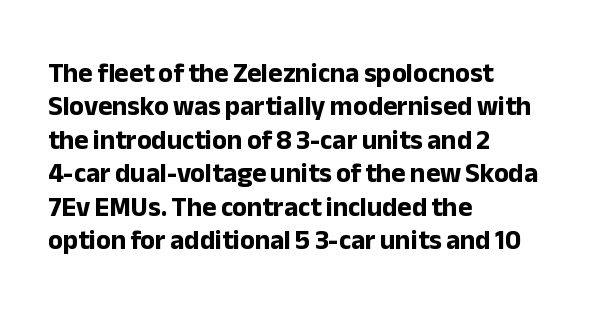
There is no visible air inserted between adjacent glyphs. Compared with a centered layout, this one pins lines to the left instead. The strokes are fattened all the way to bold. A typesetter would mark this as roman, not italic. The words here are not underlined.
